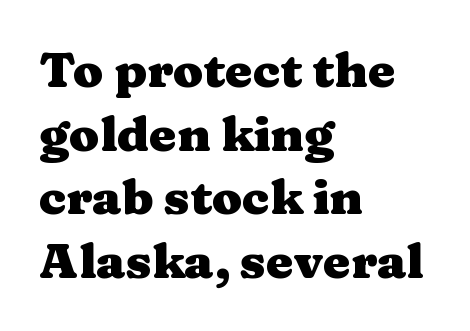
The image shows 49 px heavy, wide serif type, upright; set left-aligned, normal line spacing (1.3x), normal letter spacing, not underlined; medium stroke contrast and a medium x-height.
